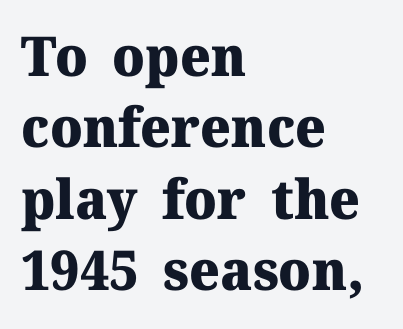
The image shows 55 px heavy serif type, upright; set left-aligned, normal line spacing (1.3x), normal letter spacing, not underlined; medium stroke contrast and a medium x-height.
